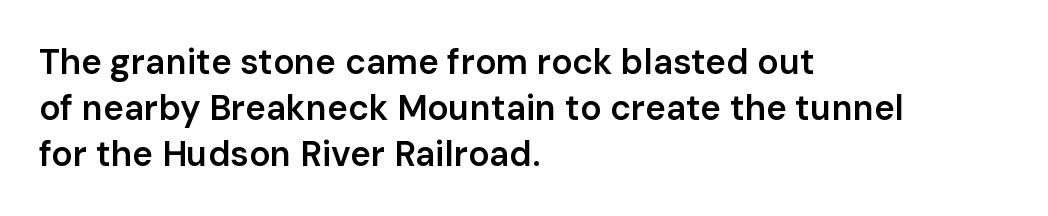
{"serif": "no", "italic": "no", "bold": "semi", "weight": "semibold", "width": "normal", "stroke_contrast": "low", "x_height": "medium", "monospaced": "no", "underline": "no", "align": "left", "line_spacing": "normal", "line_spacing_ratio": 1.31, "letter_spacing": "normal", "letter_spacing_em": 0.0, "glyph_px": 35}
